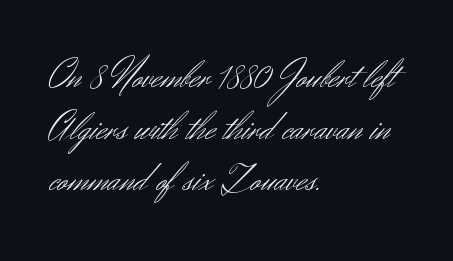
{"serif": "no", "bold": "no", "weight": "light", "width": "normal", "stroke_contrast": "medium", "x_height": "small", "monospaced": "no", "underline": "no", "align": "left", "line_spacing": "normal", "line_spacing_ratio": 1.26, "letter_spacing": "normal", "letter_spacing_em": 0.0, "glyph_px": 41}
